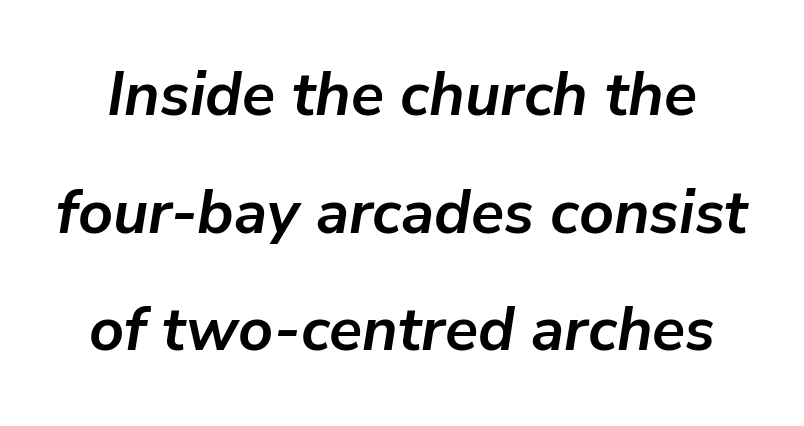
The text carries the slant typical of an italic or oblique font. Each letter keeps its own natural width here, so spacing adapts to shape. The area under the type is left untouched. Compared with typical body copy, the letter spacing here is the same. Thick stems and heavy bowls — unmistakably bold.
